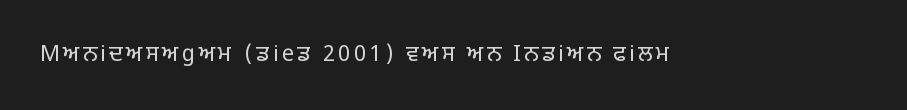
{"italic": "no", "bold": "no", "underline": "no", "glyph_px": 22}
